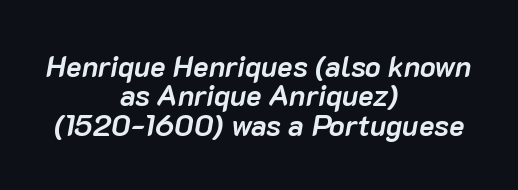
The image shows 29 px semibold type, italic (leaning right); set centered, tight line spacing (1.01x), normal letter spacing, not underlined; low stroke contrast and a medium x-height.
